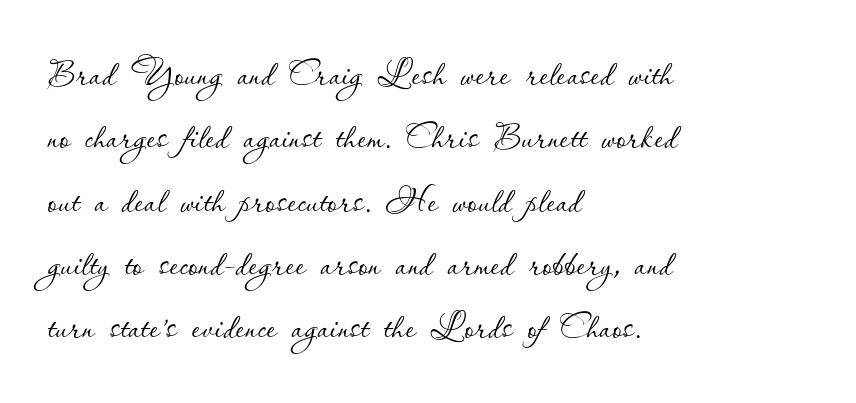
The image shows 48 px thin type; set left-aligned, normal line spacing (1.32x), normal letter spacing, not underlined; low stroke contrast and a small x-height.
